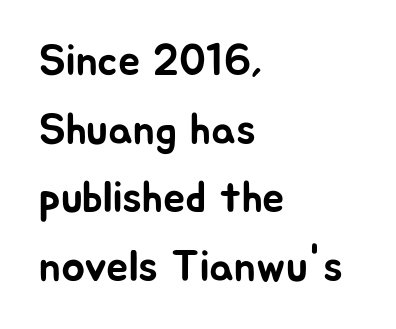
{"serif": "no", "italic": "no", "width": "normal", "stroke_contrast": "low", "x_height": "medium", "monospaced": "no", "underline": "no", "align": "left", "line_spacing": "normal", "line_spacing_ratio": 1.56, "letter_spacing": "normal", "letter_spacing_em": 0.0, "glyph_px": 44}
